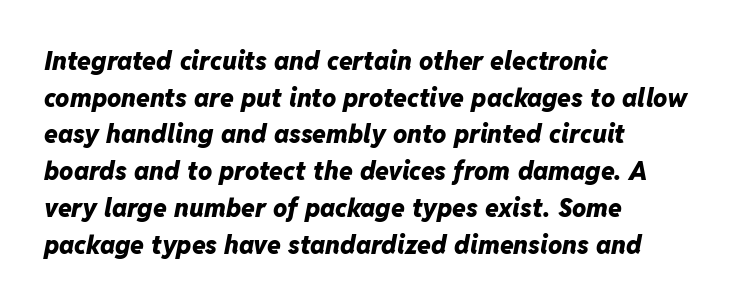
Q: Is the text bold? A: Yes.
Q: Is the text italic (slanted)? A: Yes, it leans right by about 11 degrees.
Q: Is the text underlined? A: No.
Q: How is the paragraph aligned? A: Left-aligned.
Q: Is the spacing between letters normal or unusually wide? A: Normal.
Q: Is the spacing between lines tight, normal or loose? A: Normal.
